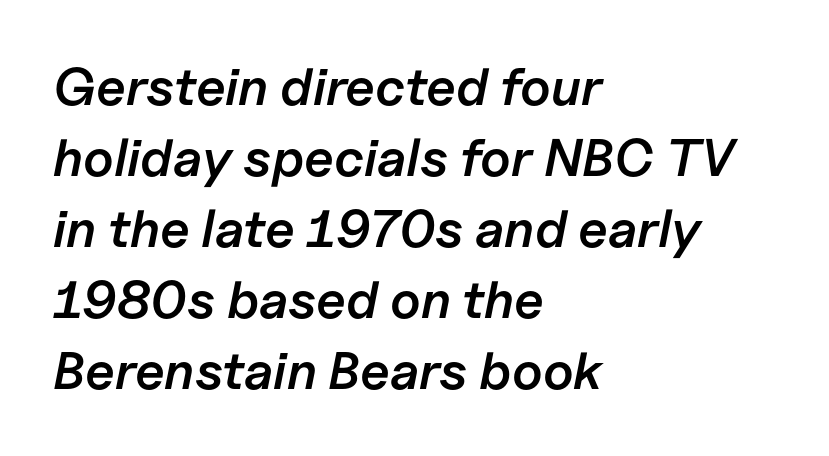
{"italic": "yes", "lean": "right", "slant_degrees": 11, "bold": "semi", "weight": "semibold", "width": "normal", "stroke_contrast": "low", "x_height": "medium", "monospaced": "no", "underline": "no", "align": "left", "line_spacing": "normal", "line_spacing_ratio": 1.34, "letter_spacing": "normal", "letter_spacing_em": 0.0, "glyph_px": 53}
